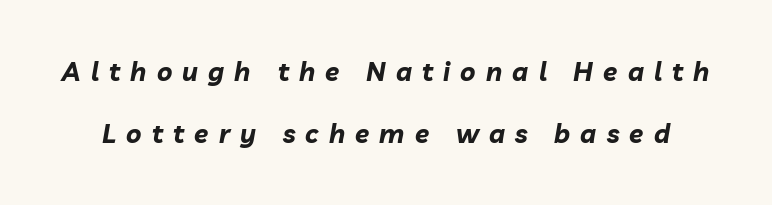
{"italic": "yes", "lean": "right", "slant_degrees": 10, "bold": "yes", "underline": "no", "line_spacing": "loose", "line_spacing_ratio": 2.4, "letter_spacing": "wide", "letter_spacing_em": 0.39, "glyph_px": 26}
